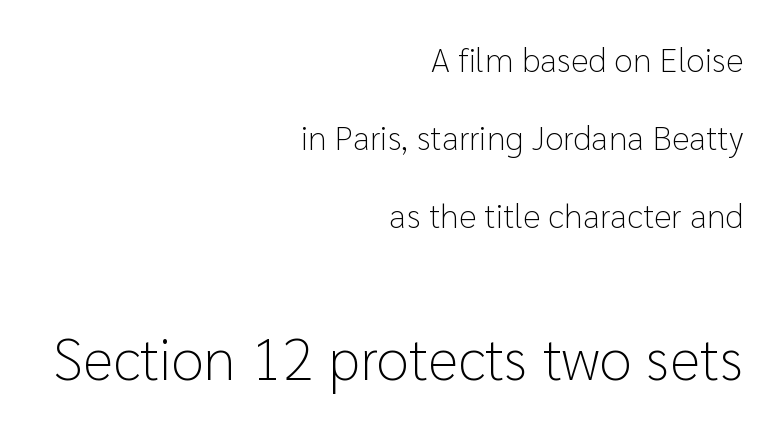
Q: Is the text bold? A: No.
Q: Is the text italic (slanted)? A: No, it is upright.
Q: Is the typeface a serif or a sans-serif typeface? A: Sans-serif.
Q: Is the text underlined? A: No.
Q: How is the paragraph aligned? A: Right-aligned.
Q: Is the spacing between letters normal or unusually wide? A: Normal.
Q: Is the spacing between lines tight, normal or loose? A: Loose.
Q: Which block of text is set in a larger size, the first (top) or the second (bottom)? A: The second (bottom) one.
Q: Width (condensed, normal, or wide)? A: Normal.
Q: Stroke contrast? A: Low.
Q: x-height? A: Medium.
Q: Monospaced? A: No.
